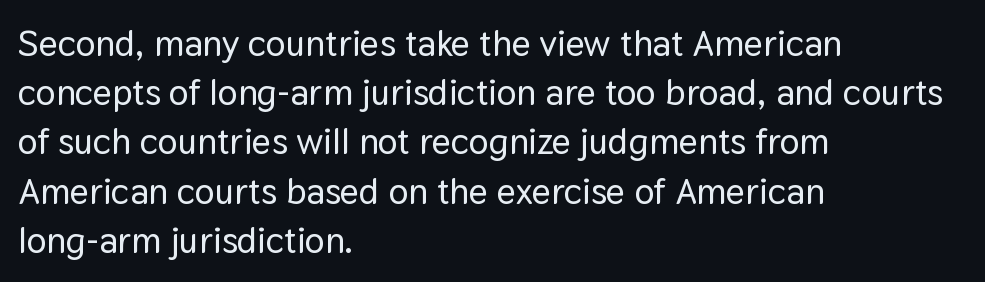
The image shows 37 px sans-serif type, upright; set left-aligned, normal line spacing (1.33x), normal letter spacing, not underlined; low stroke contrast and a medium x-height.
